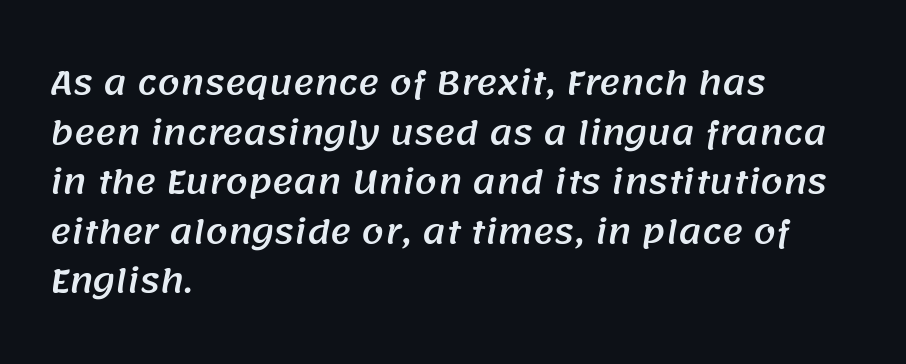
Q: Is the typeface a serif or a sans-serif typeface? A: Sans-serif.
Q: Is the text underlined? A: No.
Q: How is the paragraph aligned? A: Left-aligned.
Q: Is the spacing between letters normal or unusually wide? A: Normal.
Q: Is the spacing between lines tight, normal or loose? A: Normal.
Q: Width (condensed, normal, or wide)? A: Normal.
Q: Stroke contrast? A: Medium.
Q: x-height? A: Large.
Q: Monospaced? A: No.
